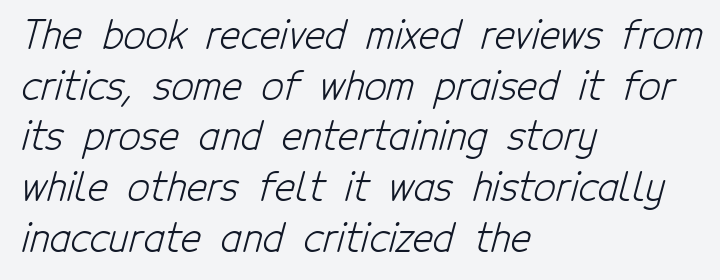
{"serif": "no", "bold": "no", "weight": "light", "width": "condensed", "stroke_contrast": "low", "x_height": "medium", "monospaced": "no", "underline": "no", "align": "left", "line_spacing": "normal", "line_spacing_ratio": 1.3, "letter_spacing": "normal", "letter_spacing_em": 0.0, "glyph_px": 39}
